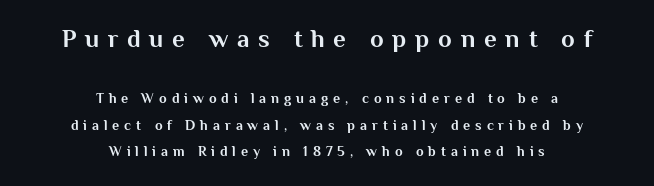
Q: Is the text bold? A: Yes.
Q: Is the text italic (slanted)? A: No, it is upright.
Q: Is the text underlined? A: No.
Q: How is the paragraph aligned? A: Centered.
Q: Is the spacing between letters normal or unusually wide? A: Unusually wide.
Q: Which block of text is set in a larger size, the first (top) or the second (bottom)? A: The first (top) one.
